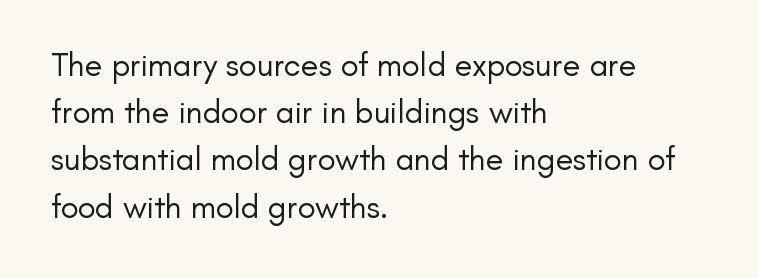
{"serif": "no", "italic": "no", "bold": "no", "weight": "regular", "width": "normal", "stroke_contrast": "low", "x_height": "small", "monospaced": "no", "underline": "no", "align": "left", "line_spacing": "normal", "line_spacing_ratio": 1.43, "letter_spacing": "normal", "letter_spacing_em": 0.0, "glyph_px": 33}
